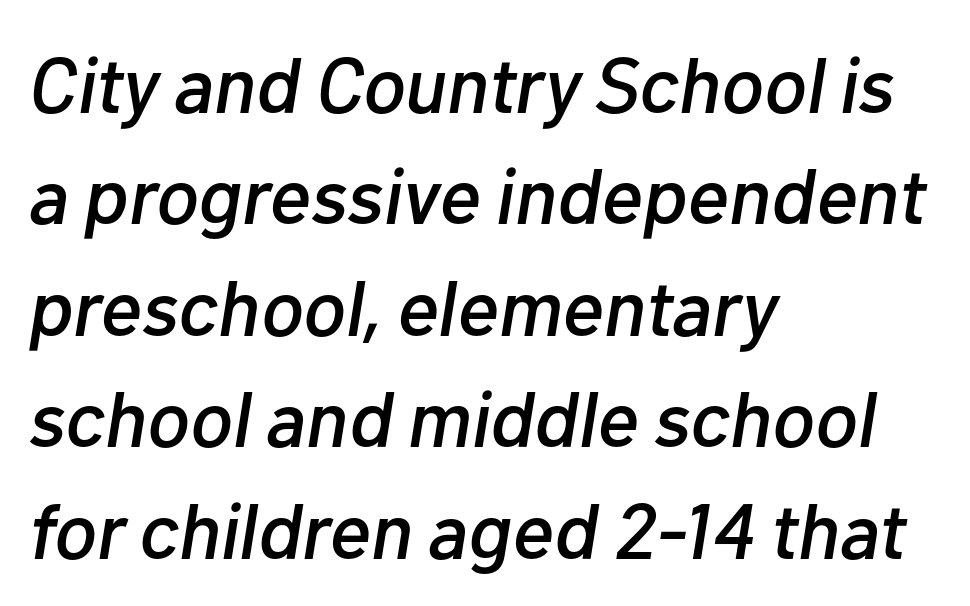
{"italic": "yes", "lean": "right", "slant_degrees": 10, "width": "normal", "stroke_contrast": "low", "x_height": "medium", "monospaced": "no", "underline": "no", "align": "left", "line_spacing": "normal", "line_spacing_ratio": 1.41, "letter_spacing": "normal", "letter_spacing_em": 0.0, "glyph_px": 79}
